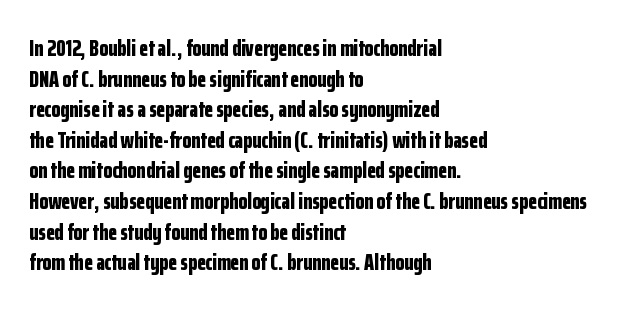
Nobody touched the tracking dial on this one. Heft: maximum for text — a bold. The rendering anchors every line to the left-hand side. The line-height multiplier appears to be the usual default.
